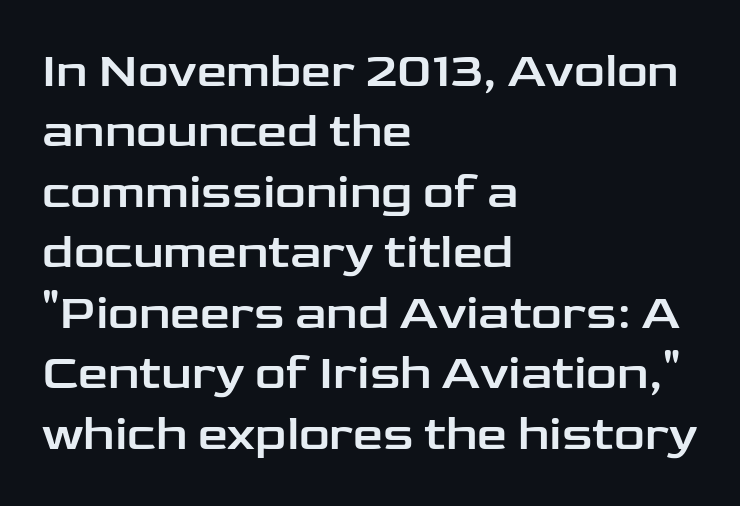
The image shows 48 px wide sans-serif type, upright; set left-aligned, normal line spacing (1.26x), normal letter spacing, not underlined; low stroke contrast and a medium x-height.
